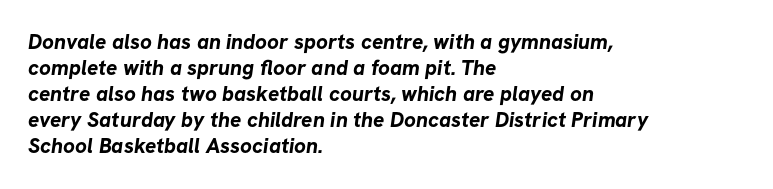
The image shows 21 px bold type; set left-aligned, line spacing 1.24x, normal letter spacing, not underlined.
